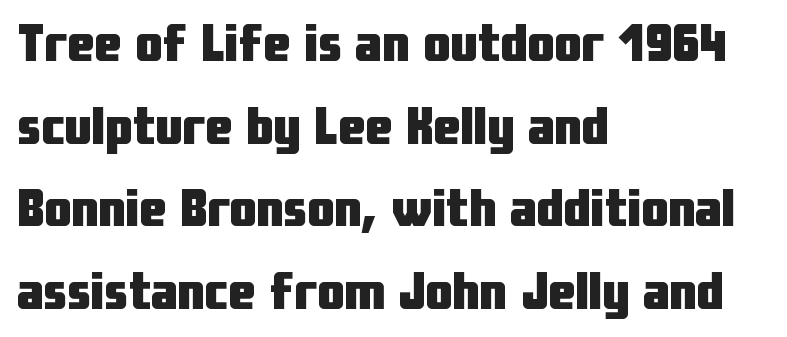
Q: Is the text bold? A: Yes.
Q: Is the text italic (slanted)? A: No, it is upright.
Q: Is the typeface a serif or a sans-serif typeface? A: Sans-serif.
Q: Is the text underlined? A: No.
Q: How is the paragraph aligned? A: Left-aligned.
Q: Is the spacing between letters normal or unusually wide? A: Normal.
Q: Is the spacing between lines tight, normal or loose? A: Normal.
Q: Width (condensed, normal, or wide)? A: Condensed.
Q: Stroke contrast? A: Low.
Q: x-height? A: Medium.
Q: Monospaced? A: No.
